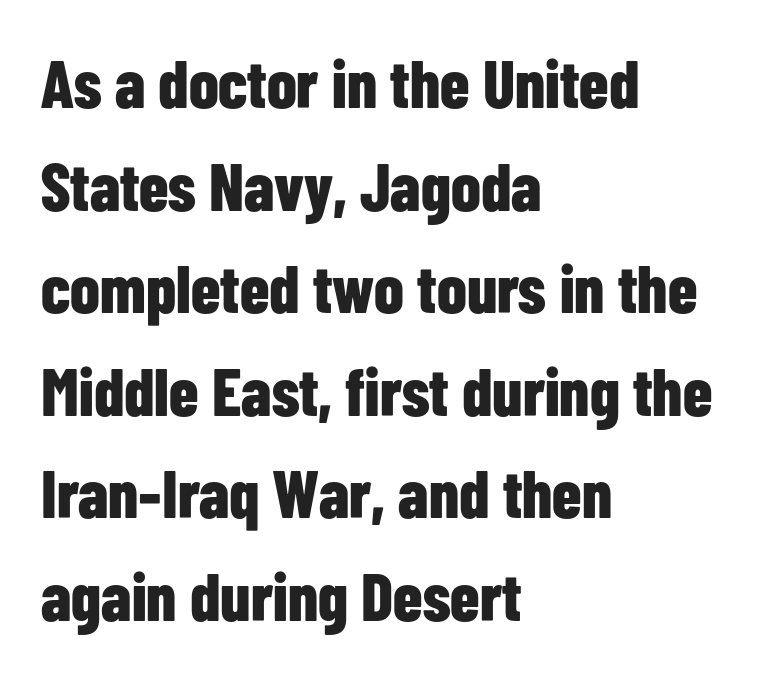
The image shows 67 px bold, condensed sans-serif type, upright; set left-aligned, normal line spacing (1.53x), normal letter spacing, not underlined; low stroke contrast and a medium x-height.
